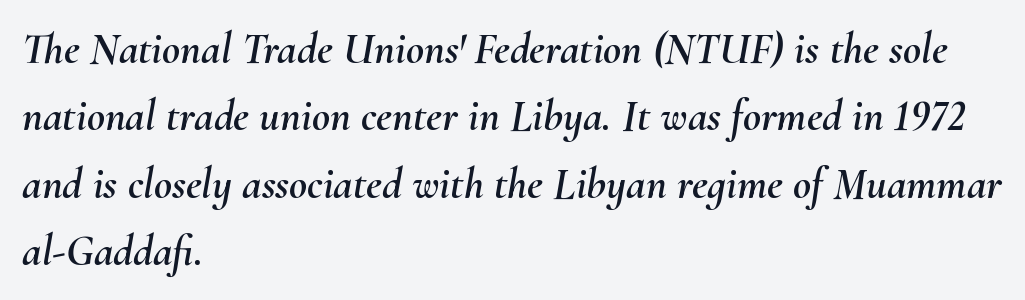
{"italic": "yes", "lean": "right", "slant_degrees": 10, "width": "normal", "stroke_contrast": "medium", "x_height": "small", "monospaced": "no", "underline": "no", "align": "left", "line_spacing": "normal", "line_spacing_ratio": 1.53, "letter_spacing": "normal", "letter_spacing_em": 0.0, "glyph_px": 44}
